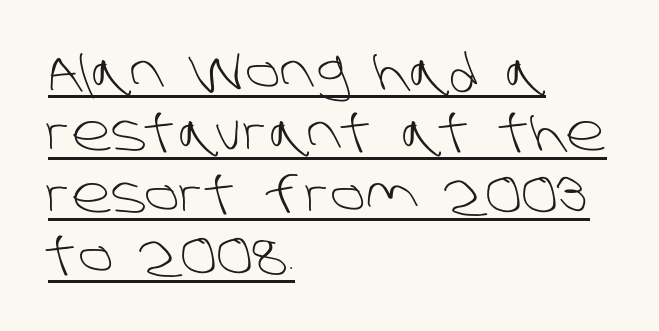
The image shows 50 px light sans-serif type; set left-aligned, line spacing 1.23x, normal letter spacing, underlined; low stroke contrast and a large x-height.
